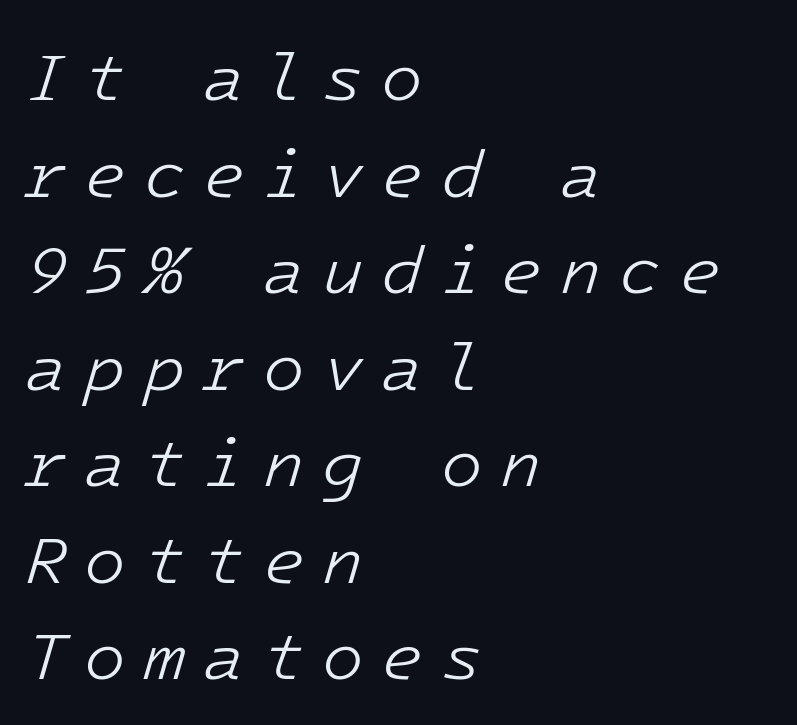
The image shows 68 px light type, italic (leaning right); set left-aligned, normal line spacing (1.42x), unusually wide letter spacing (+0.26 em), not underlined; low stroke contrast and a medium x-height.
